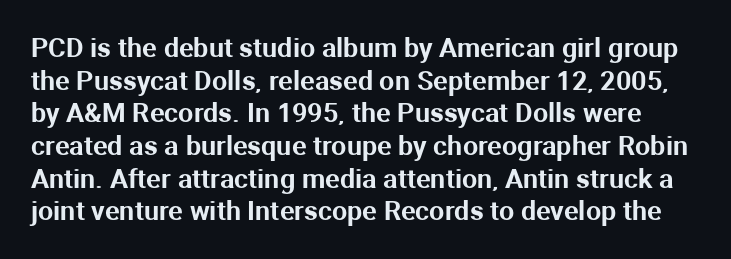
{"italic": "no", "underline": "no", "line_spacing_ratio": 1.21, "letter_spacing": "normal", "letter_spacing_em": 0.0, "glyph_px": 27}
